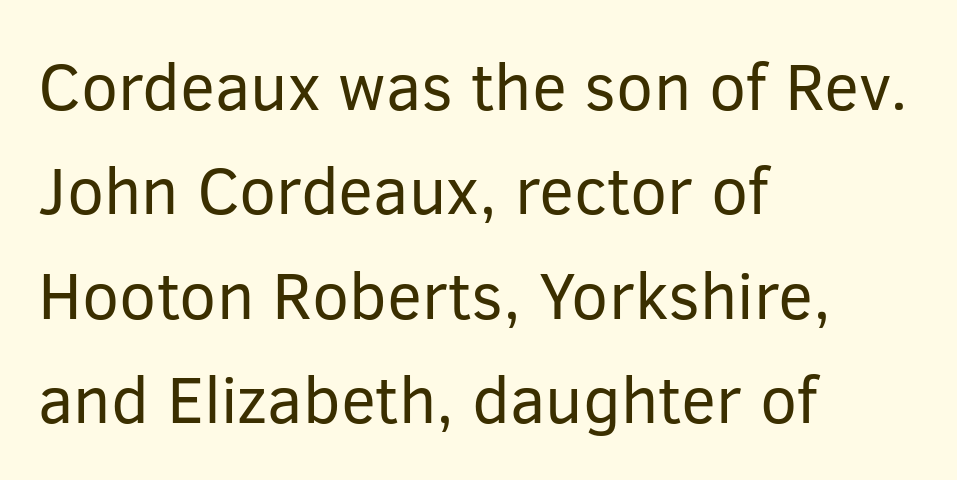
The text was rendered using a sans face with plain stroke endings. Weight: regular or lighter. The letters stand upright; this is a roman face. The compositor pushed each line to the left boundary. These lines keep a tight, regular rhythm from letter to letter.
